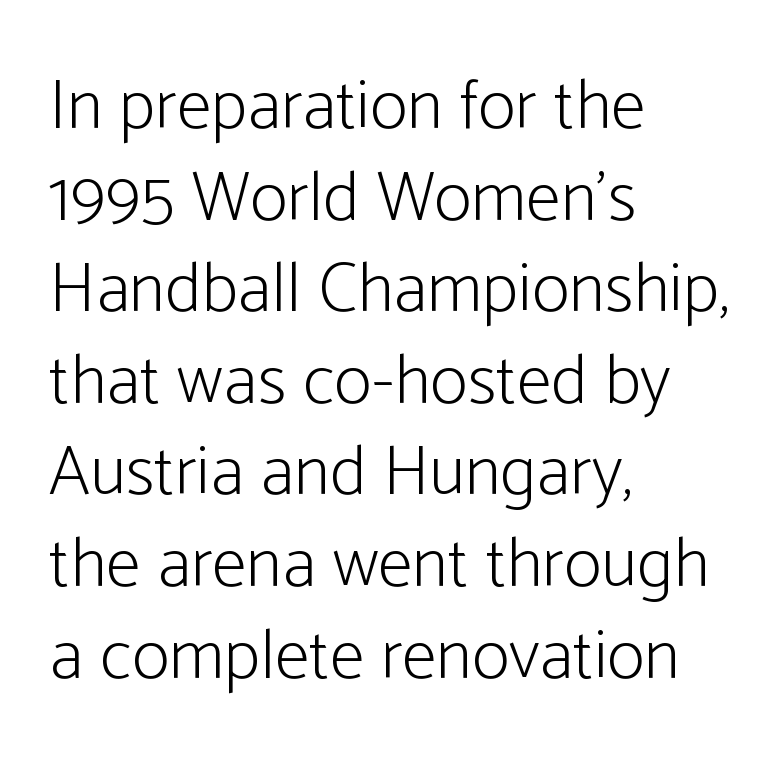
The image shows 71 px light, condensed sans-serif type, upright; set left-aligned, normal line spacing (1.29x), normal letter spacing, not underlined; low stroke contrast and a medium x-height.
